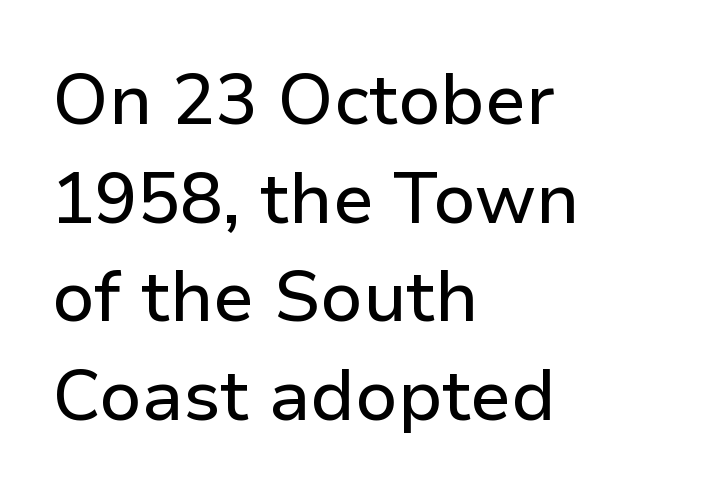
The image shows 71 px sans-serif type, upright; set left-aligned, normal line spacing (1.39x), normal letter spacing, not underlined; low stroke contrast and a medium x-height.
